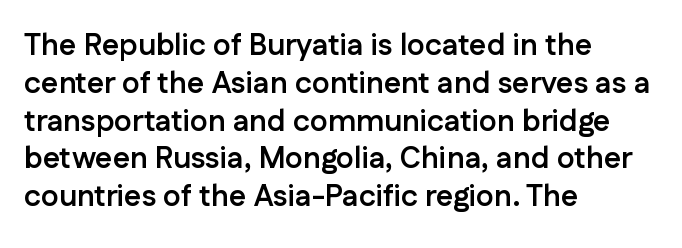
The image shows 30 px semibold sans-serif type, upright; set left-aligned, normal line spacing (1.26x), normal letter spacing, not underlined; low stroke contrast and a medium x-height.
